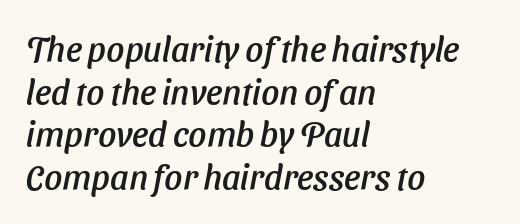
Q: Is the text italic (slanted)? A: Yes, it leans right by about 11 degrees.
Q: Is the text underlined? A: No.
Q: How is the paragraph aligned? A: Left-aligned.
Q: Is the spacing between letters normal or unusually wide? A: Normal.
Q: Width (condensed, normal, or wide)? A: Normal.
Q: Stroke contrast? A: Low.
Q: x-height? A: Medium.
Q: Monospaced? A: No.
